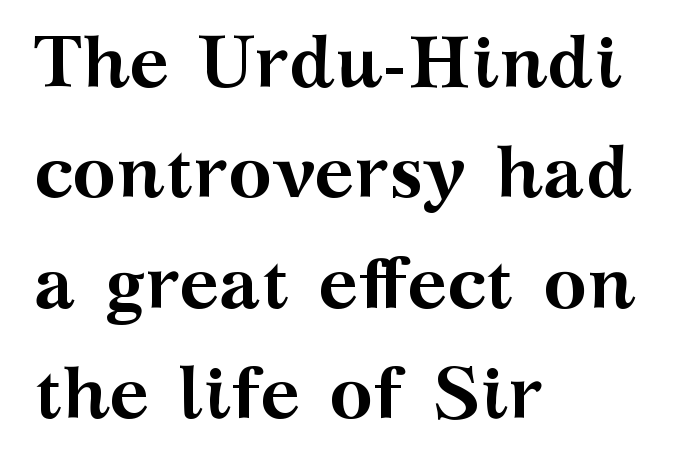
The image shows 74 px semibold, wide serif type, upright; set left-aligned, normal line spacing (1.49x), normal letter spacing, not underlined; medium stroke contrast and a medium x-height.
